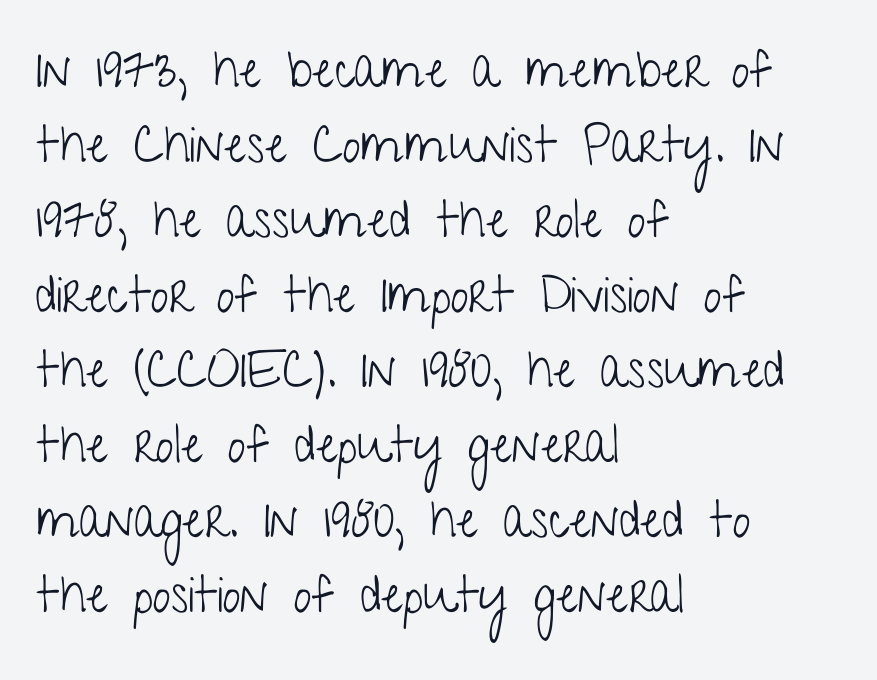
The image shows 51 px light, condensed sans-serif type, upright; set left-aligned, normal line spacing (1.47x), normal letter spacing, not underlined; low stroke contrast and a medium x-height.
